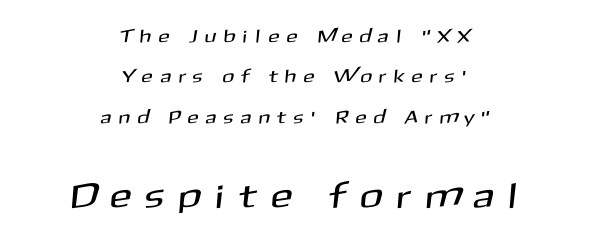
{"serif": "no", "width": "normal", "stroke_contrast": "medium", "x_height": "medium", "monospaced": "no", "underline": "no", "align": "center", "line_spacing": "loose", "line_spacing_ratio": 2.24, "letter_spacing": "wide", "letter_spacing_em": 0.47, "larger_block": "second", "size_ratio": 1.94, "glyph_px": 35}
